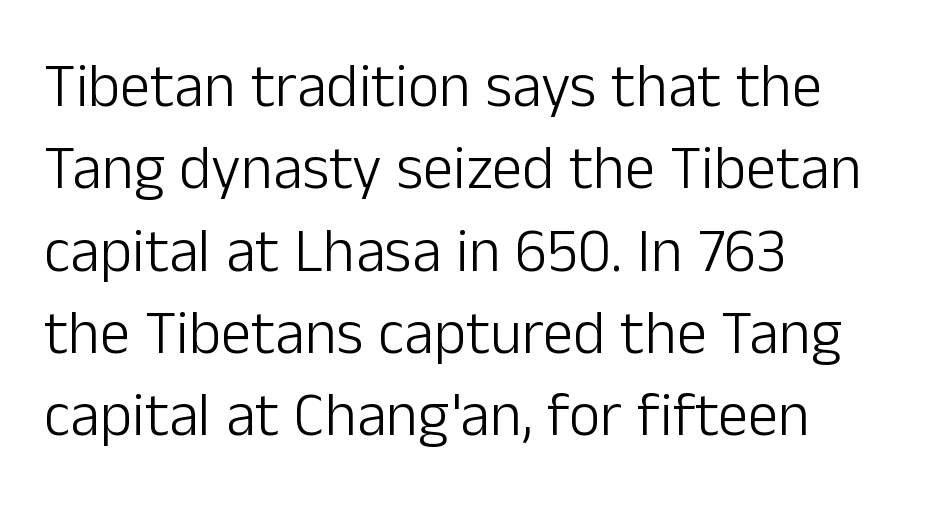
The image shows 61 px light sans-serif type, upright; set left-aligned, normal line spacing (1.35x), normal letter spacing, not underlined; low stroke contrast and a medium x-height.
